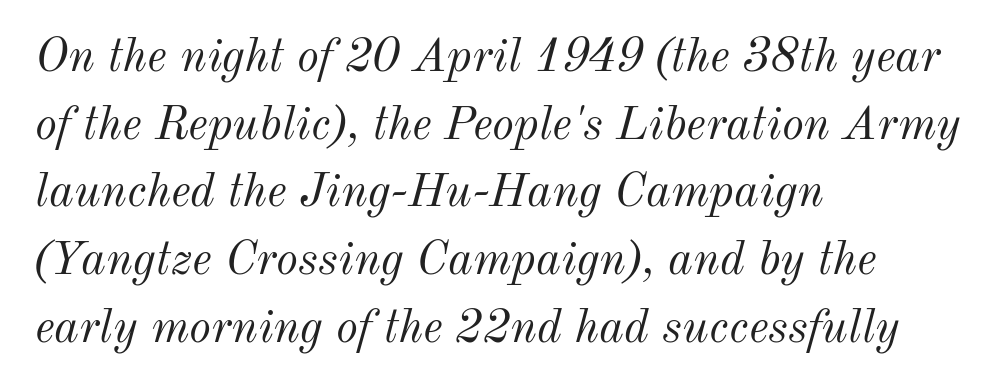
Q: Is the text bold? A: No.
Q: Is the text italic (slanted)? A: Yes, it leans right by about 12 degrees.
Q: Is the text underlined? A: No.
Q: How is the paragraph aligned? A: Left-aligned.
Q: Is the spacing between letters normal or unusually wide? A: Normal.
Q: Is the spacing between lines tight, normal or loose? A: Normal.
Q: Width (condensed, normal, or wide)? A: Normal.
Q: Stroke contrast? A: Medium.
Q: x-height? A: Small.
Q: Monospaced? A: No.
